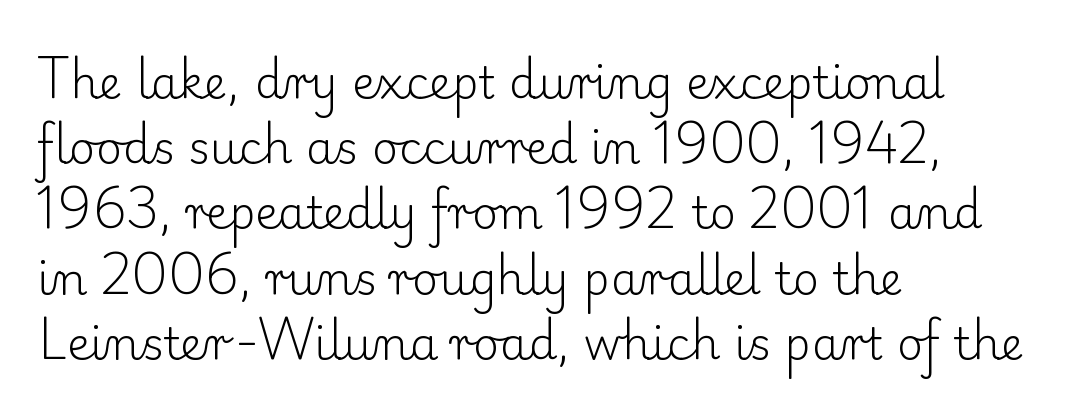
{"italic": "no", "bold": "no", "weight": "light", "width": "normal", "stroke_contrast": "low", "x_height": "small", "monospaced": "no", "underline": "no", "align": "left", "line_spacing": "normal", "line_spacing_ratio": 1.45, "letter_spacing": "normal", "letter_spacing_em": 0.0, "glyph_px": 45}
